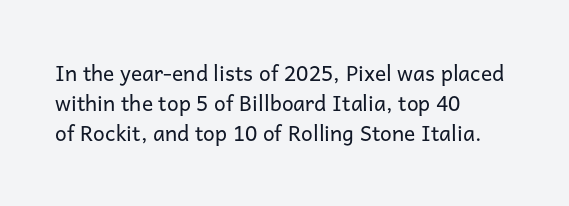
Compared with typical body copy, the letter spacing here is the same. The text block is weighted toward the left margin, trailing off unevenly rightward. The foot of each line stays bare and open. Evenly set lines give the paragraph a standard silhouette. Stroke thickness stays within the range of a standard reading face or lighter.
